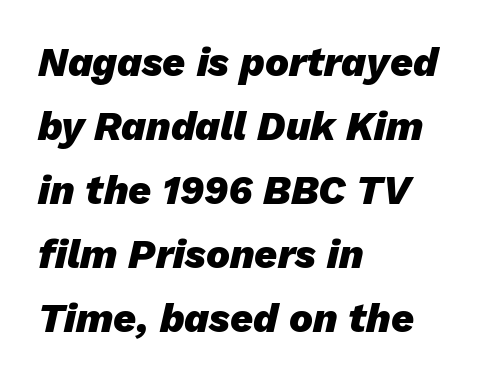
An italicized treatment has been applied to the whole sample. Honestly, the letter spacing is just normal — you wouldn't notice it. Spacing verdict: proportional, widths tailored to each character. Glance below the letters and you will spot only blank space. If you drew a ruler down the left edge, every line would touch it. In terms of weight, the rendering is a true, heavy bold.
